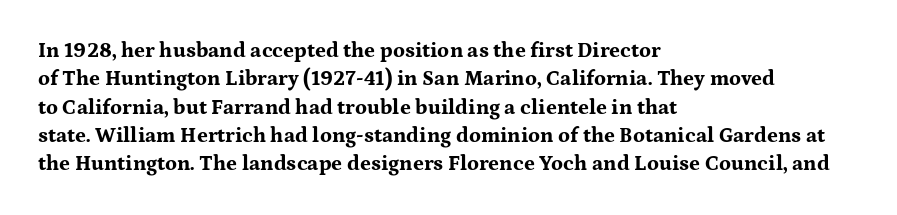
{"italic": "no", "bold": "yes", "underline": "no", "align": "left", "line_spacing": "normal", "line_spacing_ratio": 1.35, "letter_spacing": "normal", "letter_spacing_em": 0.0, "glyph_px": 21}
